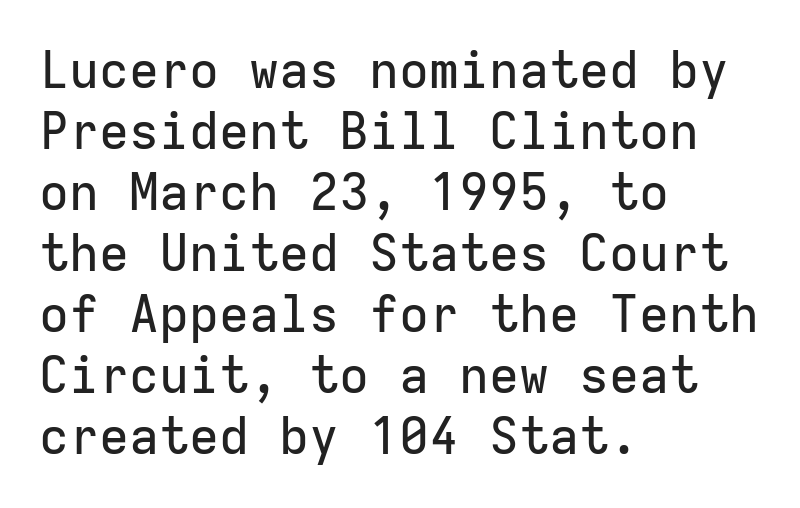
{"serif": "no", "italic": "no", "width": "normal", "stroke_contrast": "low", "x_height": "medium", "monospaced": "yes", "underline": "no", "align": "left", "line_spacing_ratio": 1.22, "letter_spacing": "normal", "letter_spacing_em": 0.0, "glyph_px": 50}
